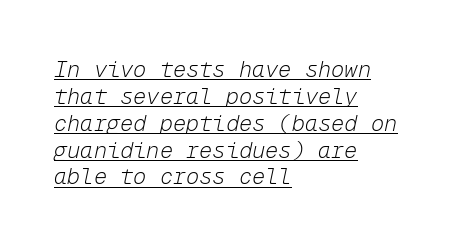
The lines in this sample share a left origin and differ only in where they stop. Notice how the stems are inclined rather than vertical — that's the hallmark of italics. Has an underline been added? It has. Nobody touched the tracking dial on this one. A light-to-regular cut is what we see here.
